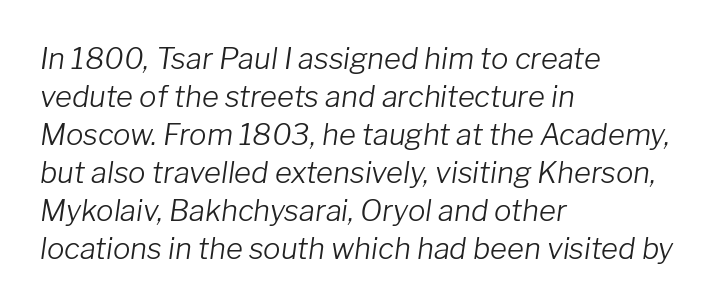
Honestly, the row spacing looks completely unremarkable. Ink coverage per letter is moderate at most. The axis of the letterforms is tilted away from vertical. Each letter keeps its own natural width here, so spacing adapts to shape.
